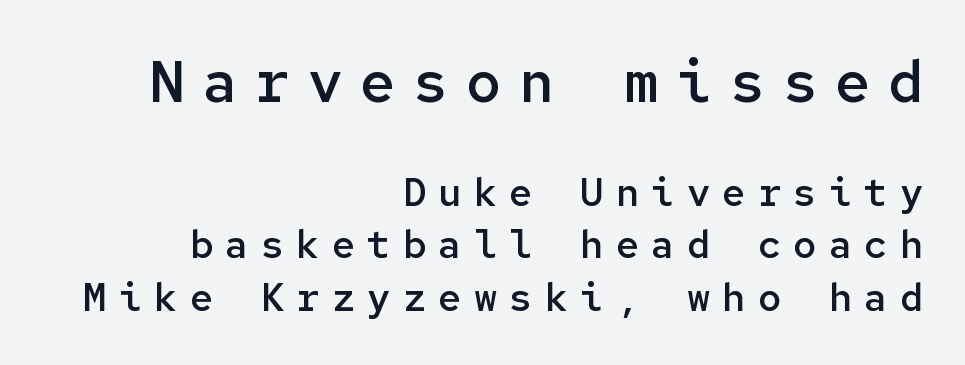
{"serif": "no", "italic": "no", "bold": "semi", "weight": "semibold", "width": "normal", "stroke_contrast": "low", "x_height": "medium", "monospaced": "yes", "underline": "no", "align": "right", "line_spacing": "normal", "line_spacing_ratio": 1.34, "letter_spacing": "wide", "letter_spacing_em": 0.31, "larger_block": "first", "size_ratio": 1.49, "glyph_px": 58}
